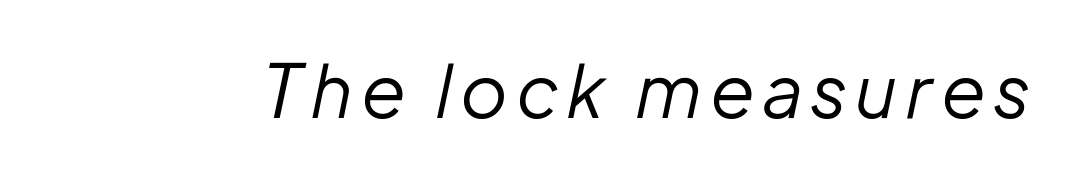
{"italic": "yes", "lean": "right", "slant_degrees": 12, "bold": "no", "weight": "regular", "width": "normal", "stroke_contrast": "low", "x_height": "medium", "monospaced": "no", "underline": "no", "glyph_px": 74}
